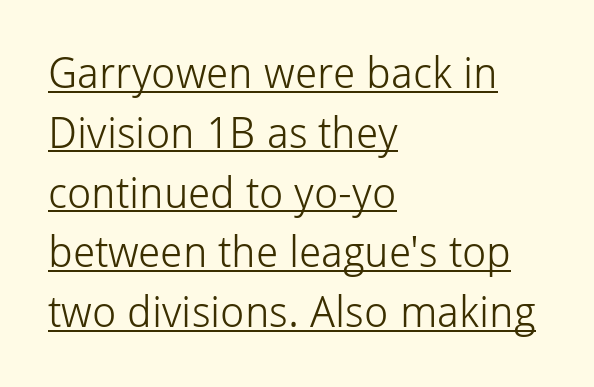
{"serif": "no", "italic": "no", "bold": "no", "weight": "light", "width": "normal", "stroke_contrast": "low", "x_height": "medium", "monospaced": "no", "underline": "yes", "align": "left", "line_spacing": "normal", "line_spacing_ratio": 1.39, "letter_spacing": "normal", "letter_spacing_em": 0.0, "glyph_px": 43}
